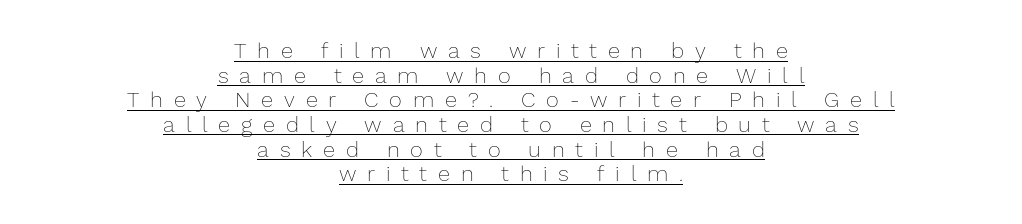
Closely set lines give the paragraph a compact silhouette. The passage shown is not bold in any degree. Each word looks stretched out because of the extra space between its letters. In designer terms, the underline attribute is active on this setting. This sample is center-justified, so both line endings float freely. The letters stand upright; this is a roman face.
